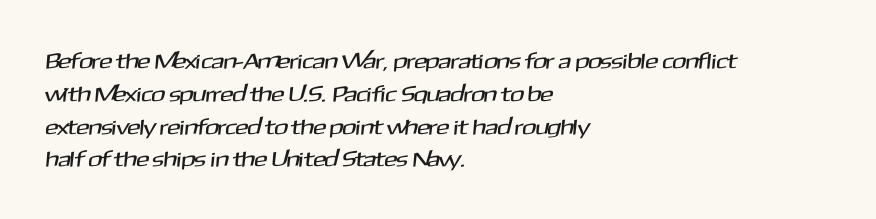
{"underline": "no", "align": "left", "line_spacing": "normal", "line_spacing_ratio": 1.49, "letter_spacing": "normal", "letter_spacing_em": 0.0, "glyph_px": 22}
